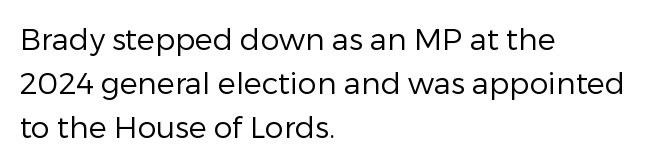
The cut favours lightness, reaching ordinary text weight at its darkest. These lines are rendered in a variable-pitch font. Short note: letters normally spaced. The area under the type is left untouched. The font family rendered here belongs to the sans-serif group.
